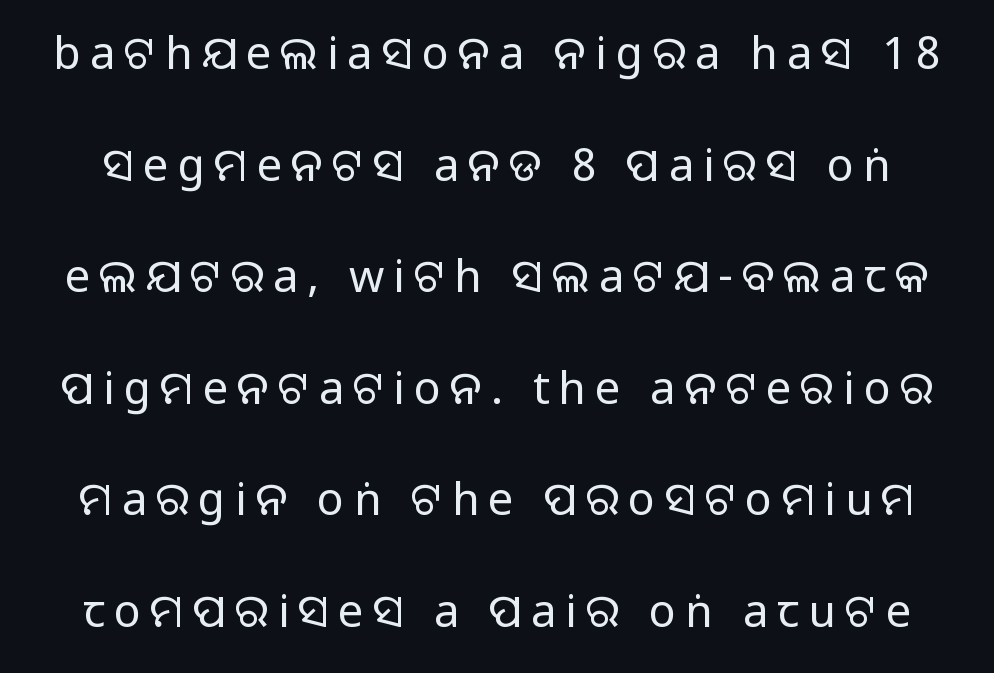
The passage shown is not bold in any degree. The font family rendered here belongs to the sans-serif group. Proportional: the letters do not fall into vertical columns. Inter-character spacing is expanded well beyond the font's built-in metrics.
